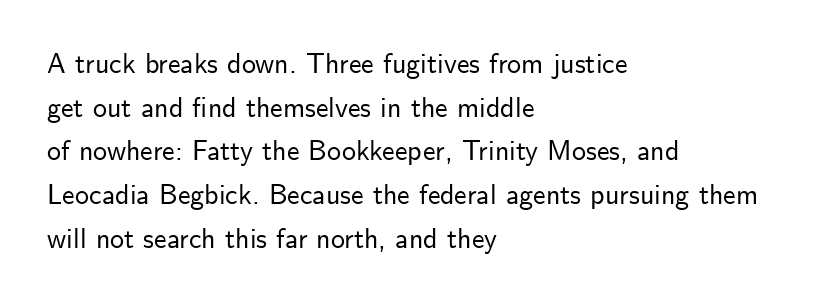
The image shows 28 px sans-serif type, upright; set left-aligned, normal line spacing (1.56x), normal letter spacing, not underlined; low stroke contrast and a small x-height.
